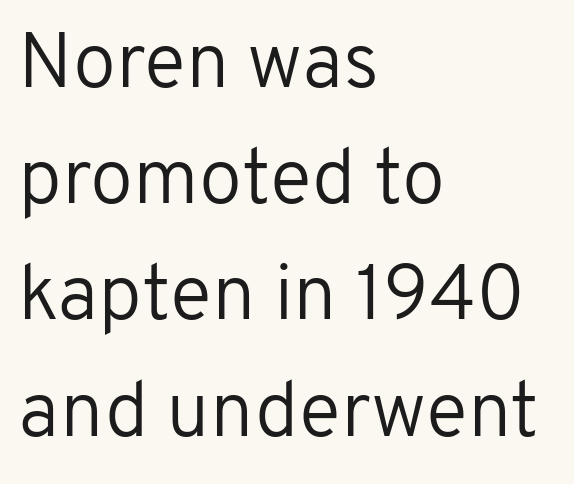
Q: Is the text bold? A: No.
Q: Is the text italic (slanted)? A: No, it is upright.
Q: Is the typeface a serif or a sans-serif typeface? A: Sans-serif.
Q: Is the text underlined? A: No.
Q: How is the paragraph aligned? A: Left-aligned.
Q: Is the spacing between letters normal or unusually wide? A: Normal.
Q: Is the spacing between lines tight, normal or loose? A: Normal.
Q: Width (condensed, normal, or wide)? A: Normal.
Q: Stroke contrast? A: Low.
Q: x-height? A: Medium.
Q: Monospaced? A: No.
